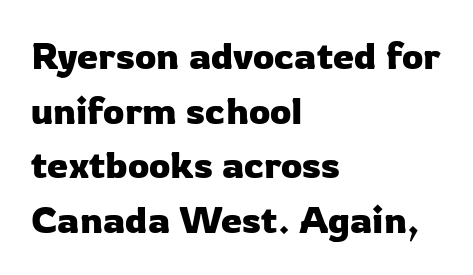
Q: Is the text italic (slanted)? A: No, it is upright.
Q: Is the typeface a serif or a sans-serif typeface? A: Sans-serif.
Q: Is the text underlined? A: No.
Q: How is the paragraph aligned? A: Left-aligned.
Q: Is the spacing between letters normal or unusually wide? A: Normal.
Q: Is the spacing between lines tight, normal or loose? A: Normal.
Q: Width (condensed, normal, or wide)? A: Normal.
Q: Stroke contrast? A: Low.
Q: x-height? A: Medium.
Q: Monospaced? A: No.
